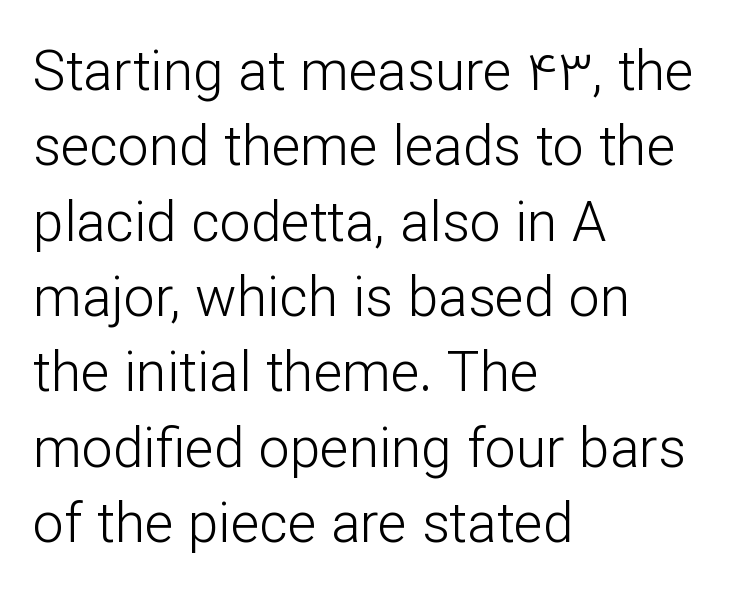
Q: Is the text bold? A: No.
Q: Is the text italic (slanted)? A: No, it is upright.
Q: Is the typeface a serif or a sans-serif typeface? A: Sans-serif.
Q: Is the text underlined? A: No.
Q: How is the paragraph aligned? A: Left-aligned.
Q: Is the spacing between letters normal or unusually wide? A: Normal.
Q: Is the spacing between lines tight, normal or loose? A: Normal.
Q: Width (condensed, normal, or wide)? A: Normal.
Q: Stroke contrast? A: Low.
Q: x-height? A: Medium.
Q: Monospaced? A: No.
